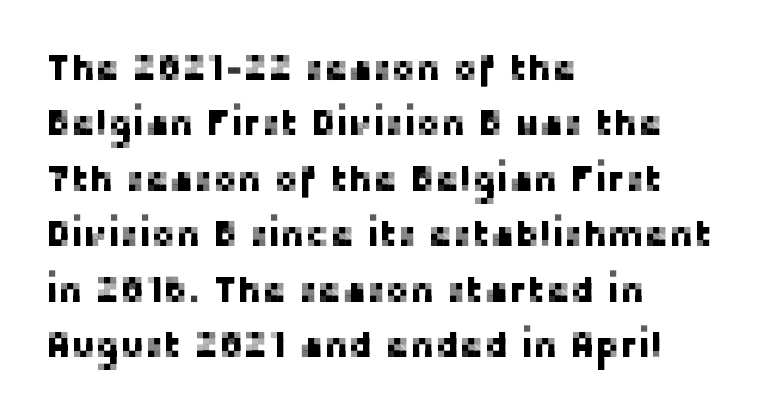
{"serif": "no", "italic": "no", "width": "normal", "stroke_contrast": "low", "x_height": "medium", "monospaced": "no", "underline": "no", "align": "left", "line_spacing": "normal", "line_spacing_ratio": 1.5, "letter_spacing": "normal", "letter_spacing_em": 0.0, "glyph_px": 37}
